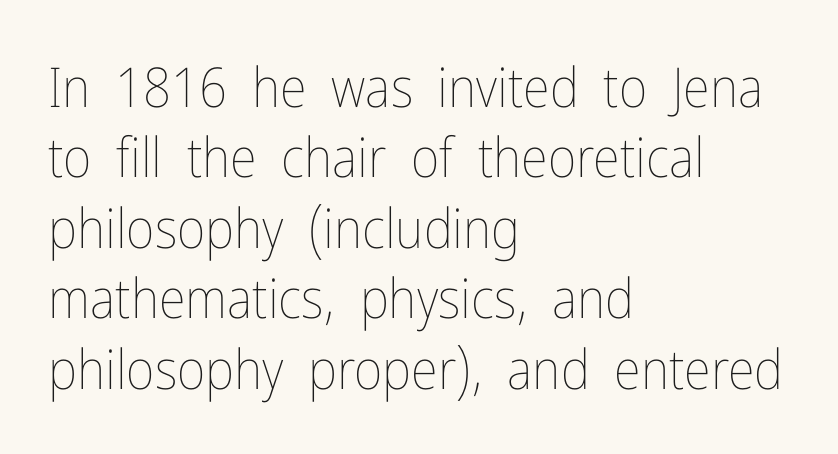
Every row of glyphs begins at an identical x-position on the left. The strokes carry an ordinary text weight at most. Posture: vertical. This sample has the flowing, uneven cadence of proportional lettering.
